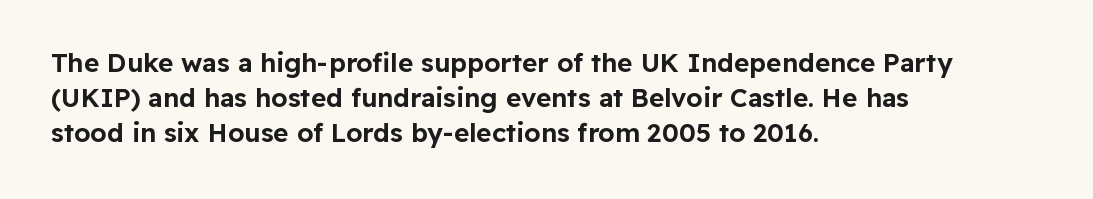
Q: Is the text italic (slanted)? A: No, it is upright.
Q: Is the text underlined? A: No.
Q: How is the paragraph aligned? A: Left-aligned.
Q: Is the spacing between letters normal or unusually wide? A: Normal.
Q: Is the spacing between lines tight, normal or loose? A: Normal.
